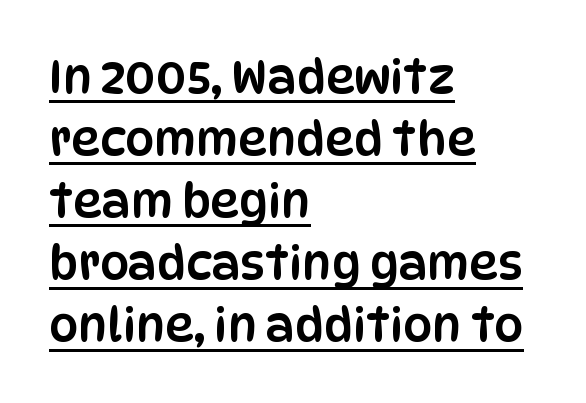
Q: Is the text italic (slanted)? A: No, it is upright.
Q: Is the typeface a serif or a sans-serif typeface? A: Sans-serif.
Q: Is the text underlined? A: Yes.
Q: How is the paragraph aligned? A: Left-aligned.
Q: Is the spacing between letters normal or unusually wide? A: Normal.
Q: Is the spacing between lines tight, normal or loose? A: Normal.
Q: Width (condensed, normal, or wide)? A: Condensed.
Q: Stroke contrast? A: Low.
Q: x-height? A: Large.
Q: Monospaced? A: No.
